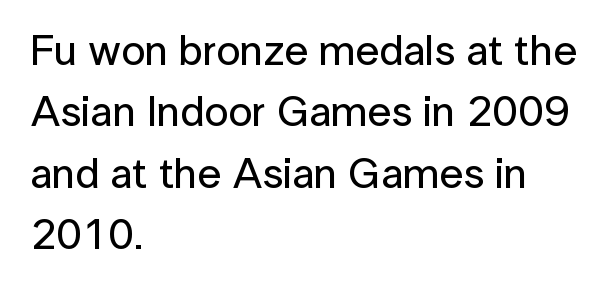
Q: Is the text italic (slanted)? A: No, it is upright.
Q: Is the typeface a serif or a sans-serif typeface? A: Sans-serif.
Q: Is the text underlined? A: No.
Q: How is the paragraph aligned? A: Left-aligned.
Q: Is the spacing between letters normal or unusually wide? A: Normal.
Q: Is the spacing between lines tight, normal or loose? A: Normal.
Q: Width (condensed, normal, or wide)? A: Normal.
Q: Stroke contrast? A: Low.
Q: x-height? A: Medium.
Q: Monospaced? A: No.
